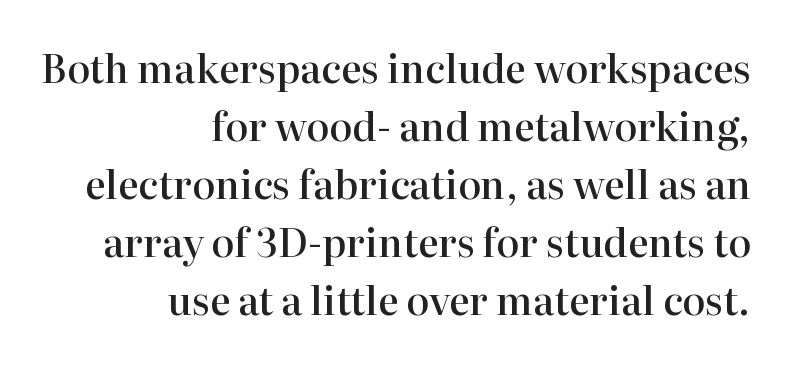
{"serif": "yes", "italic": "no", "bold": "semi", "weight": "semibold", "width": "normal", "stroke_contrast": "high", "x_height": "medium", "monospaced": "no", "underline": "no", "align": "right", "line_spacing": "normal", "line_spacing_ratio": 1.49, "letter_spacing": "normal", "letter_spacing_em": 0.0, "glyph_px": 39}
